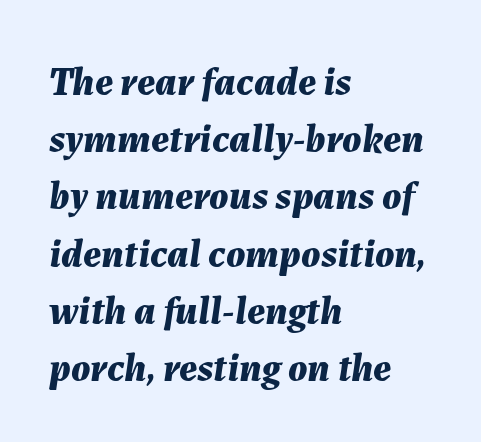
{"italic": "yes", "lean": "right", "slant_degrees": 7, "bold": "yes", "weight": "bold", "width": "normal", "stroke_contrast": "medium", "x_height": "medium", "monospaced": "no", "underline": "no", "align": "left", "line_spacing": "normal", "line_spacing_ratio": 1.43, "letter_spacing": "normal", "letter_spacing_em": 0.0, "glyph_px": 40}
